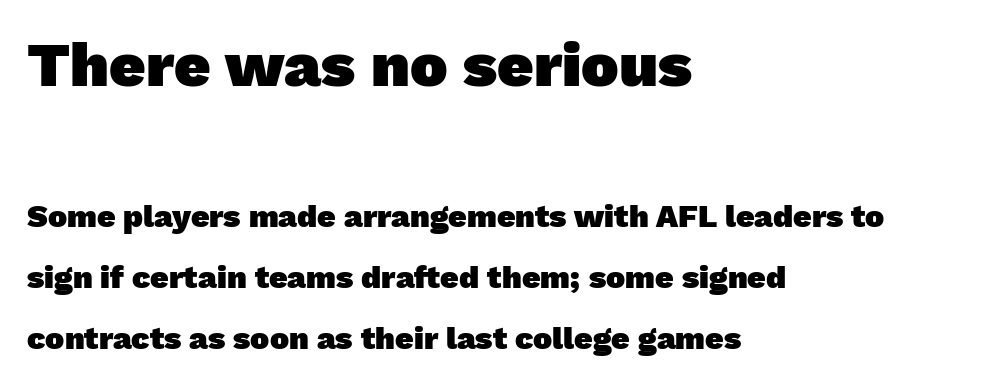
Q: Is the text bold? A: Yes.
Q: Is the typeface a serif or a sans-serif typeface? A: Sans-serif.
Q: Is the text underlined? A: No.
Q: How is the paragraph aligned? A: Left-aligned.
Q: Is the spacing between letters normal or unusually wide? A: Normal.
Q: Is the spacing between lines tight, normal or loose? A: Loose.
Q: Which block of text is set in a larger size, the first (top) or the second (bottom)? A: The first (top) one.
Q: Width (condensed, normal, or wide)? A: Normal.
Q: Stroke contrast? A: Low.
Q: x-height? A: Medium.
Q: Monospaced? A: No.
